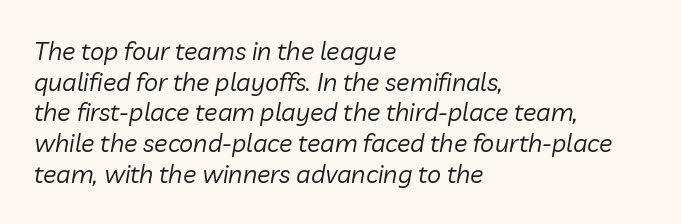
The image shows 25 px text type, italic (leaning right); set left-aligned, line spacing 1.23x, normal letter spacing, not underlined.
